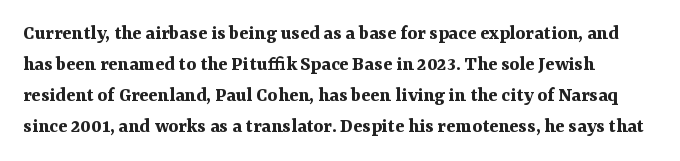
The image shows 21 px bold type, upright; set normal line spacing (1.47x), normal letter spacing, not underlined.
